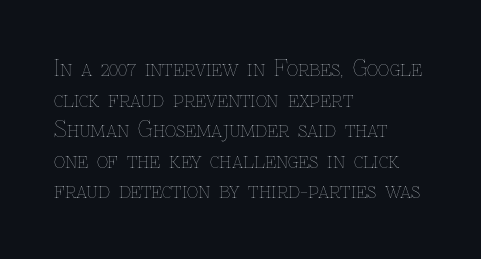
Q: Is the text bold? A: No.
Q: Is the text italic (slanted)? A: No, it is upright.
Q: Is the text underlined? A: No.
Q: How is the paragraph aligned? A: Left-aligned.
Q: Is the spacing between letters normal or unusually wide? A: Normal.
Q: Is the spacing between lines tight, normal or loose? A: Normal.
